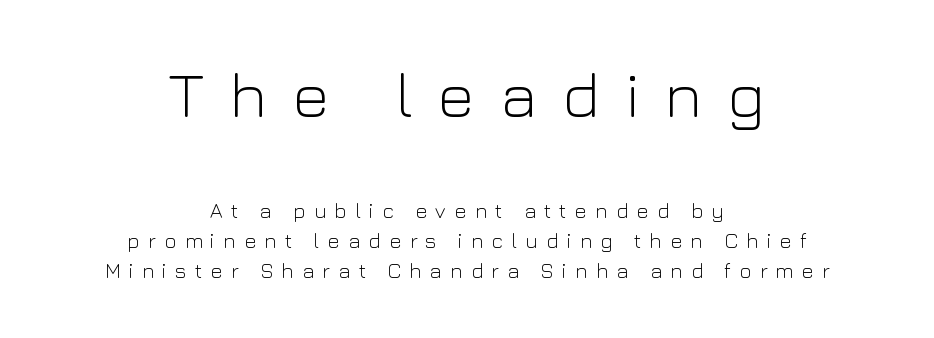
{"serif": "no", "italic": "no", "bold": "no", "weight": "light", "width": "normal", "stroke_contrast": "low", "x_height": "medium", "monospaced": "no", "underline": "no", "align": "center", "line_spacing": "normal", "line_spacing_ratio": 1.42, "letter_spacing": "wide", "letter_spacing_em": 0.39, "larger_block": "first", "size_ratio": 3.05, "glyph_px": 64}
